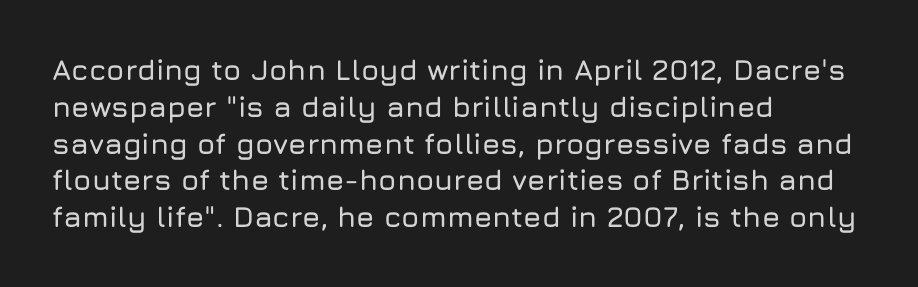
Students, note that the glyphs here touch the page at normal intervals. Lines of text with bare space underneath. Think of a printed novel: that variable character pitch is what you see here. Look at the bottom of the vertical strokes: they stop flat, with no serifs.
